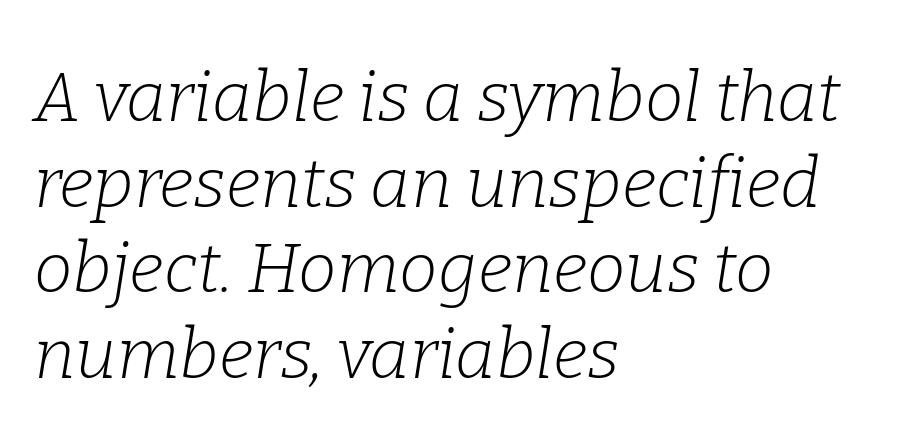
Q: Is the text bold? A: No.
Q: Is the text italic (slanted)? A: Yes, it leans right by about 9 degrees.
Q: Is the typeface a serif or a sans-serif typeface? A: Serif.
Q: Is the text underlined? A: No.
Q: How is the paragraph aligned? A: Left-aligned.
Q: Is the spacing between letters normal or unusually wide? A: Normal.
Q: Width (condensed, normal, or wide)? A: Normal.
Q: Stroke contrast? A: Low.
Q: x-height? A: Medium.
Q: Monospaced? A: No.
